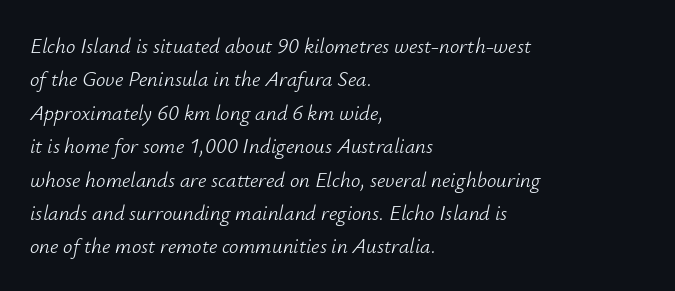
The image shows 21 px text type, italic (leaning right); set left-aligned, normal line spacing (1.59x), normal letter spacing, not underlined.
